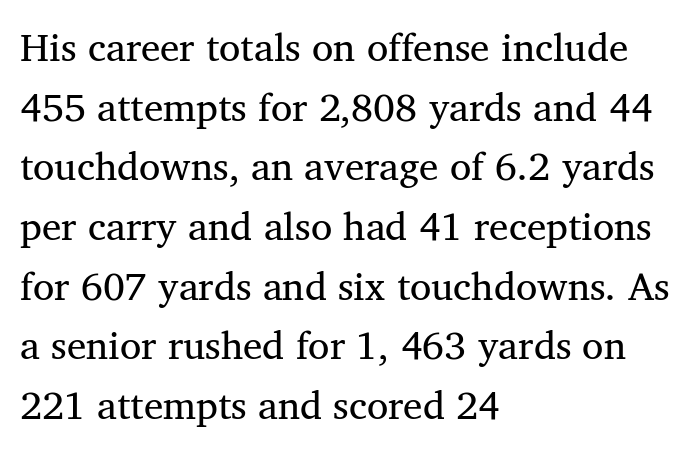
Regarding serifs, this sample has them. Note the varied advance widths — an 'i' is clearly narrower than an 'm'. Leftover space on each line is placed entirely after the last word. This reads as an unemphasized weight, regular at the heaviest. Look at the tracking — it's just the regular setting, nothing added. Is there much room between lines? A standard amount, neither cramped nor airy.
